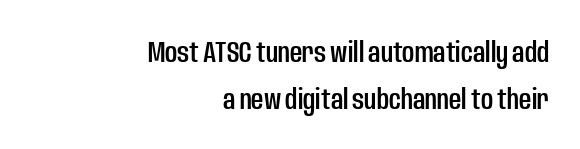
Every character sits straight up, as roman type does. Classification — sans serif. A normal amount of white space separates one row of letters from the next. Looks like regular typesetting: each glyph gets only the width it needs. Visually the block forms a straight wall on the right and a jagged coastline on the left.
